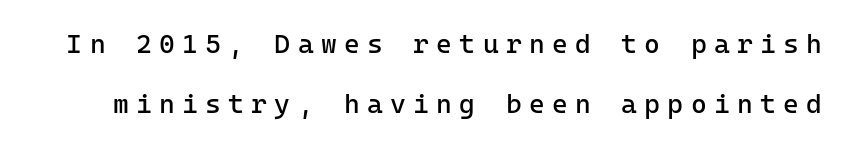
Students, note that the glyphs here are deliberately spaced far apart. The characters are drawn with everyday or finer stroke widths. Each new line begins a long way beneath the previous one. Plain, unruled lines of type.
